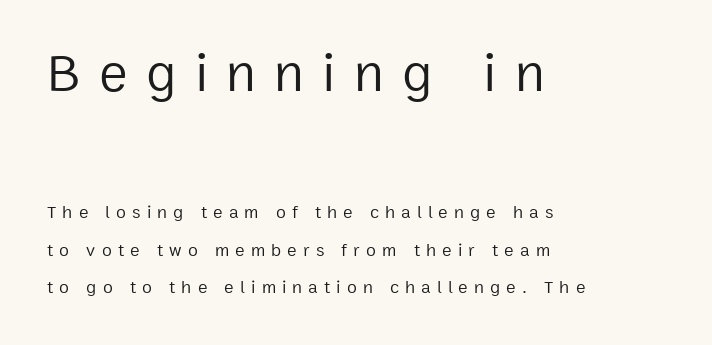
Q: Is the text bold? A: No.
Q: Is the text italic (slanted)? A: No, it is upright.
Q: Is the typeface a serif or a sans-serif typeface? A: Sans-serif.
Q: Is the text underlined? A: No.
Q: How is the paragraph aligned? A: Left-aligned.
Q: Is the spacing between letters normal or unusually wide? A: Unusually wide.
Q: Is the spacing between lines tight, normal or loose? A: Loose.
Q: Which block of text is set in a larger size, the first (top) or the second (bottom)? A: The first (top) one.
Q: Width (condensed, normal, or wide)? A: Normal.
Q: Stroke contrast? A: Low.
Q: x-height? A: Medium.
Q: Monospaced? A: No.
